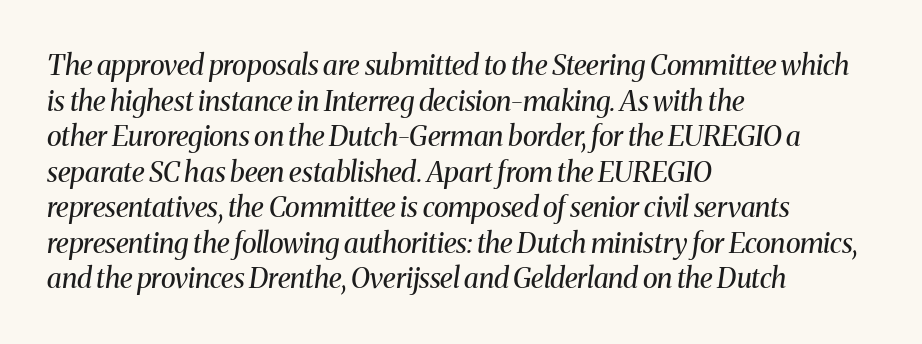
This sample has the flowing, uneven cadence of proportional lettering. One glance says typical: line gaps are just what's usual. Note: serifs present on the glyphs. The words here are not underlined. You can tell it's italic because the verticals aren't actually vertical. Leftover space on each line is placed entirely after the last word.
